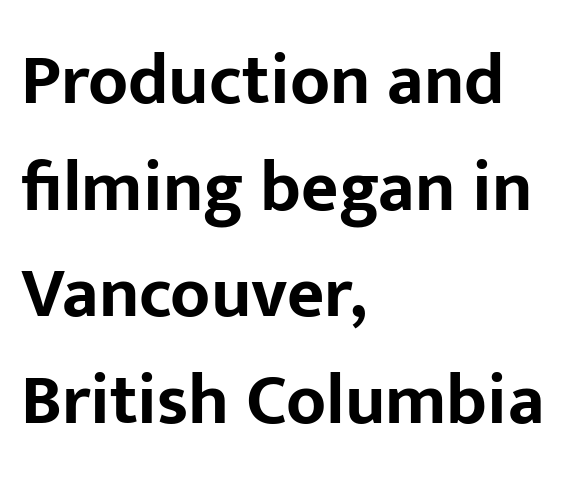
{"serif": "no", "italic": "no", "bold": "yes", "weight": "bold", "width": "normal", "stroke_contrast": "low", "x_height": "medium", "monospaced": "no", "underline": "no", "align": "left", "line_spacing": "normal", "line_spacing_ratio": 1.48, "letter_spacing": "normal", "letter_spacing_em": 0.0, "glyph_px": 72}
